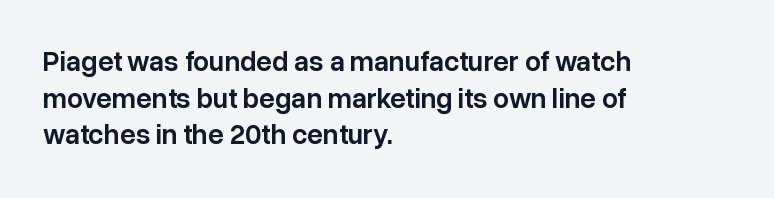
The image shows 28 px semibold sans-serif type, upright; set left-aligned, normal line spacing (1.31x), normal letter spacing, not underlined; low stroke contrast and a medium x-height.
